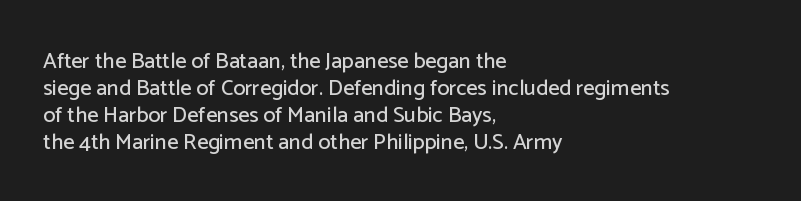
The image shows 22 px text type, upright; set left-aligned, line spacing 1.22x, normal letter spacing, not underlined.
